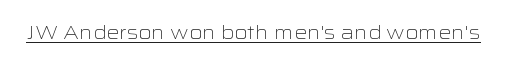
Between one letter and the next there's only the usual sliver of space. A roman cut, with each character standing at attention. The rendered words wear a rule along their underside. Heaviness? Minimal to ordinary, like unemphasized prose.
